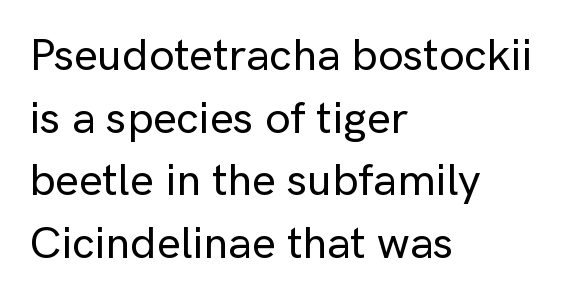
The image shows 45 px sans-serif type, upright; set left-aligned, normal line spacing (1.39x), normal letter spacing, not underlined; low stroke contrast and a medium x-height.
